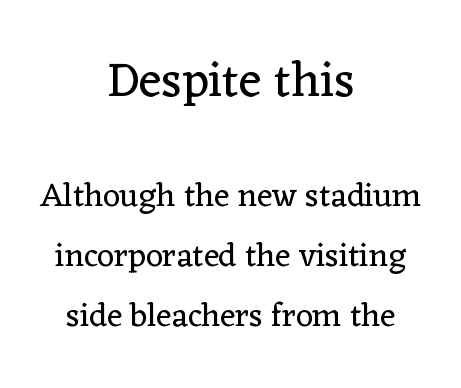
Q: Is the text bold? A: No.
Q: Is the text italic (slanted)? A: No, it is upright.
Q: Is the typeface a serif or a sans-serif typeface? A: Serif.
Q: Is the text underlined? A: No.
Q: How is the paragraph aligned? A: Centered.
Q: Is the spacing between letters normal or unusually wide? A: Normal.
Q: Which block of text is set in a larger size, the first (top) or the second (bottom)? A: The first (top) one.
Q: Width (condensed, normal, or wide)? A: Normal.
Q: Stroke contrast? A: Low.
Q: x-height? A: Medium.
Q: Monospaced? A: No.
